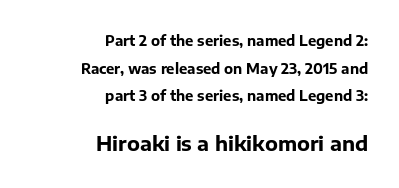
The image shows 20 px bold type, upright; set right-aligned, loose line spacing (1.98x), normal letter spacing, not underlined; the second (bottom) block is 1.43x larger.
